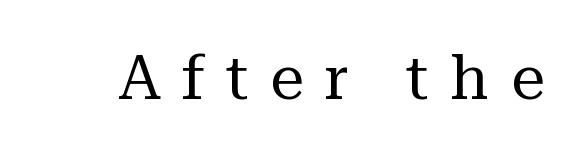
The image shows 61 px regular-weight serif type, upright; set unusually wide letter spacing (+0.35 em), not underlined; medium stroke contrast and a medium x-height.
